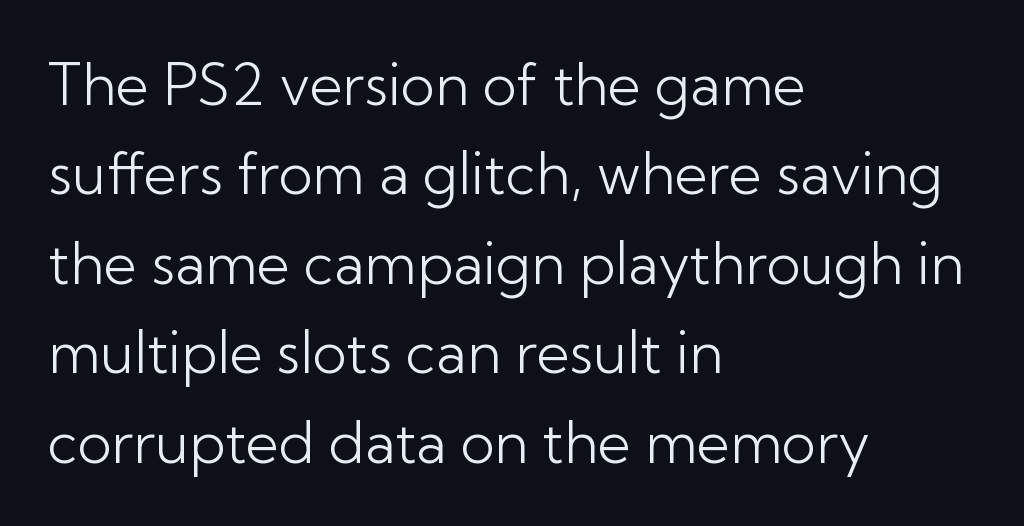
{"serif": "no", "italic": "no", "bold": "no", "weight": "light", "width": "normal", "stroke_contrast": "low", "x_height": "medium", "monospaced": "no", "underline": "no", "align": "left", "line_spacing": "normal", "line_spacing_ratio": 1.57, "letter_spacing": "normal", "letter_spacing_em": 0.0, "glyph_px": 57}
